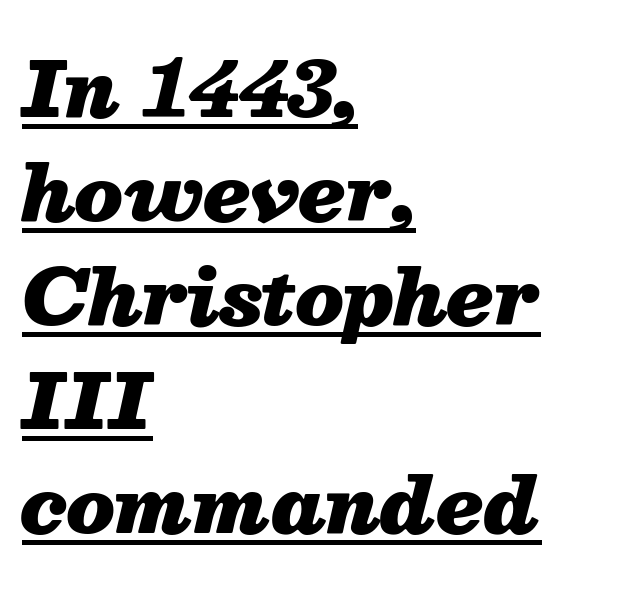
{"italic": "yes", "lean": "right", "slant_degrees": 13, "bold": "yes", "weight": "heavy", "width": "normal", "stroke_contrast": "medium", "x_height": "medium", "monospaced": "no", "underline": "yes", "align": "left", "line_spacing": "normal", "line_spacing_ratio": 1.37, "letter_spacing": "normal", "letter_spacing_em": 0.0, "glyph_px": 76}
